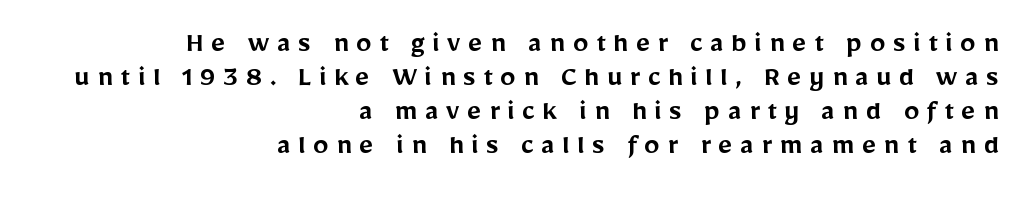
Lines of text with bare space underneath. Look at the tracking — it's clearly loosened, letters drifting apart. Is this a fixed-width face? No — the glyphs have proportional, varying widths. It's the straight-up-and-down kind of type. Does the type have serifs? No, each stem ends abruptly. The strokes are fattened partway — semibold, not bold.
